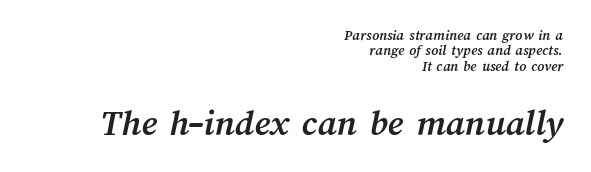
The image shows 38 px semibold type; set right-aligned, tight line spacing (1.02x), normal letter spacing, not underlined; the second (bottom) block is 2.53x larger; medium stroke contrast and a medium x-height.
